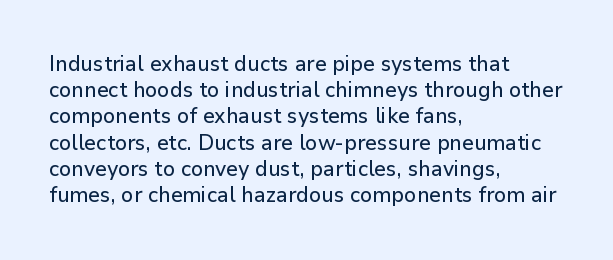
The image shows 21 px text type, upright; set left-aligned, normal line spacing (1.25x), normal letter spacing, not underlined.
